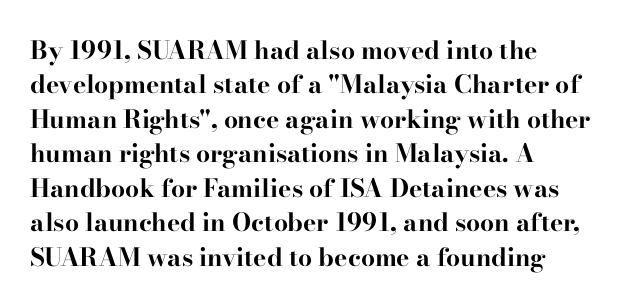
{"italic": "no", "bold": "yes", "underline": "no", "align": "left", "line_spacing": "normal", "line_spacing_ratio": 1.38, "letter_spacing": "normal", "letter_spacing_em": 0.0, "glyph_px": 25}
